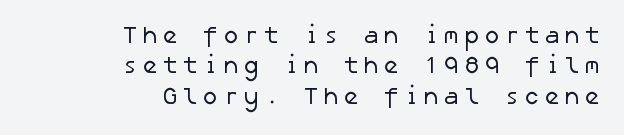
{"bold": "no", "underline": "no", "align": "right", "line_spacing": "normal", "line_spacing_ratio": 1.27, "glyph_px": 24}
